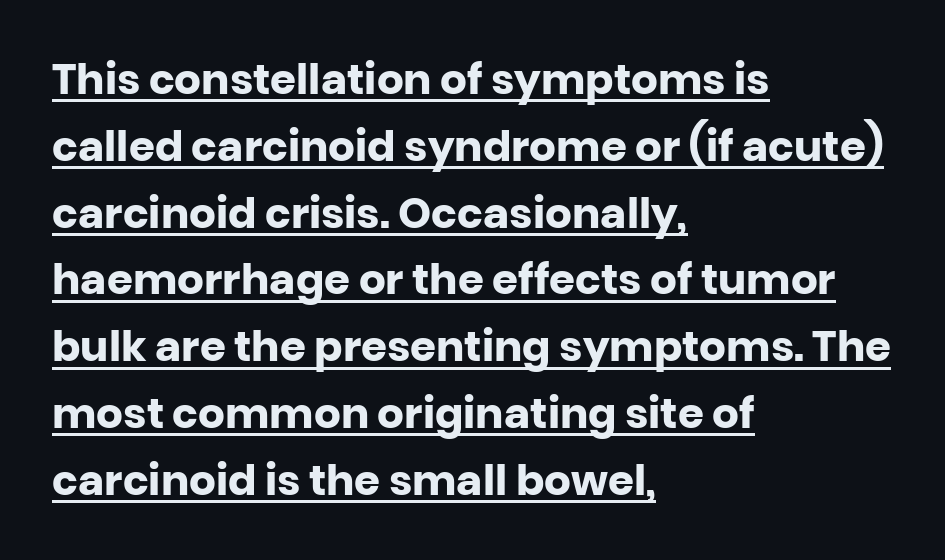
{"serif": "no", "italic": "no", "bold": "yes", "weight": "heavy", "width": "normal", "stroke_contrast": "low", "x_height": "large", "monospaced": "no", "underline": "yes", "align": "left", "line_spacing": "normal", "line_spacing_ratio": 1.59, "letter_spacing": "normal", "letter_spacing_em": 0.0, "glyph_px": 42}
